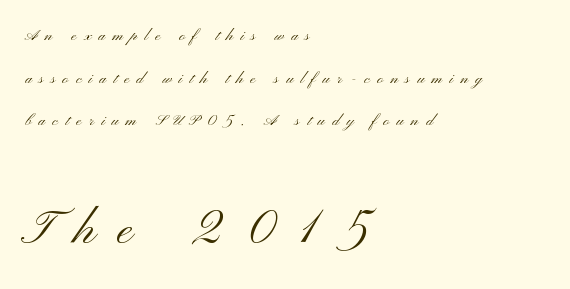
The image shows 60 px light, wide sans-serif type; set left-aligned, loose line spacing (2.13x), unusually wide letter spacing (+0.36 em), not underlined; the second (bottom) block is 3.0x larger; medium stroke contrast and a small x-height.
